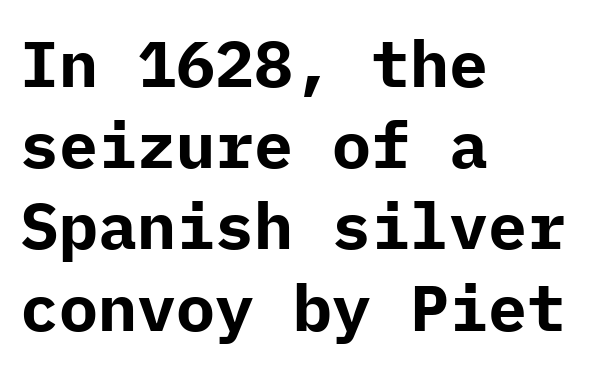
The image shows 65 px bold sans-serif type, upright; set left-aligned, normal line spacing (1.25x), normal letter spacing, not underlined; low stroke contrast and a medium x-height.
